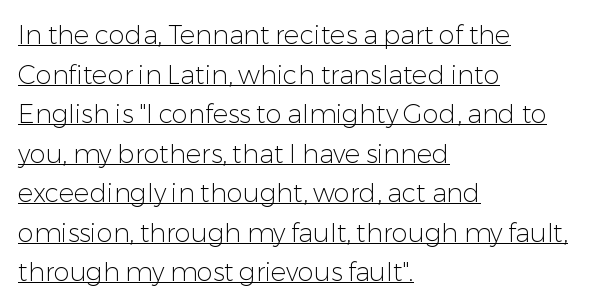
The image shows 26 px text type, upright; set left-aligned, normal line spacing (1.52x), normal letter spacing, underlined.
